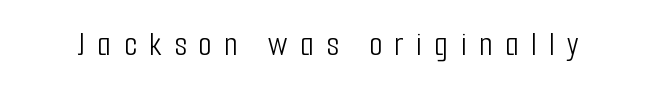
The image shows 35 px light, condensed sans-serif type, upright; set unusually wide letter spacing (+0.35 em), not underlined; low stroke contrast and a medium x-height.
